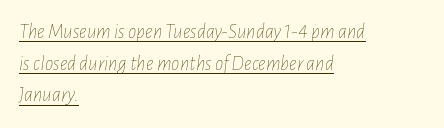
The image shows 21 px text type, italic (leaning right); set left-aligned, normal line spacing (1.51x), normal letter spacing, underlined.
